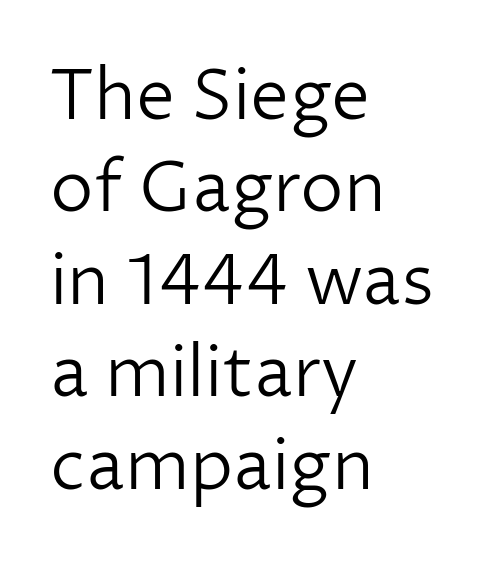
Nobody drew a line under any word here. Evenly set lines give the paragraph a standard silhouette. Nope, not italic — everything's standing straight. Default kerning and tracking; the words read as compact shapes.
